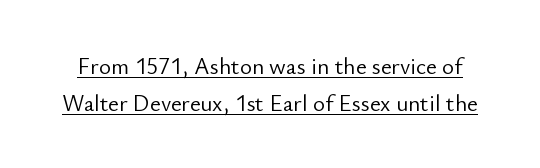
The image shows 23 px text type, upright; set normal line spacing (1.61x), normal letter spacing, underlined.
